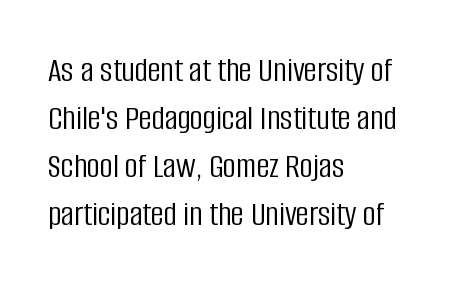
The face used here is proportionally spaced, like ordinary book or web type. Unmarked baselines from the first word to the last. There is no visible air inserted between adjacent glyphs. Leading: standard. Does the copy run flush right? No — it runs flush left.
